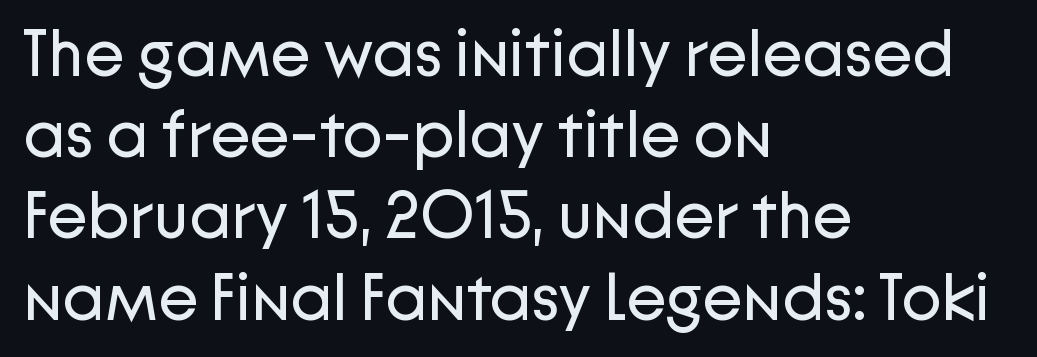
The image shows 66 px regular-weight sans-serif type, upright; set left-aligned, line spacing 1.23x, normal letter spacing, not underlined; low stroke contrast and a medium x-height.
